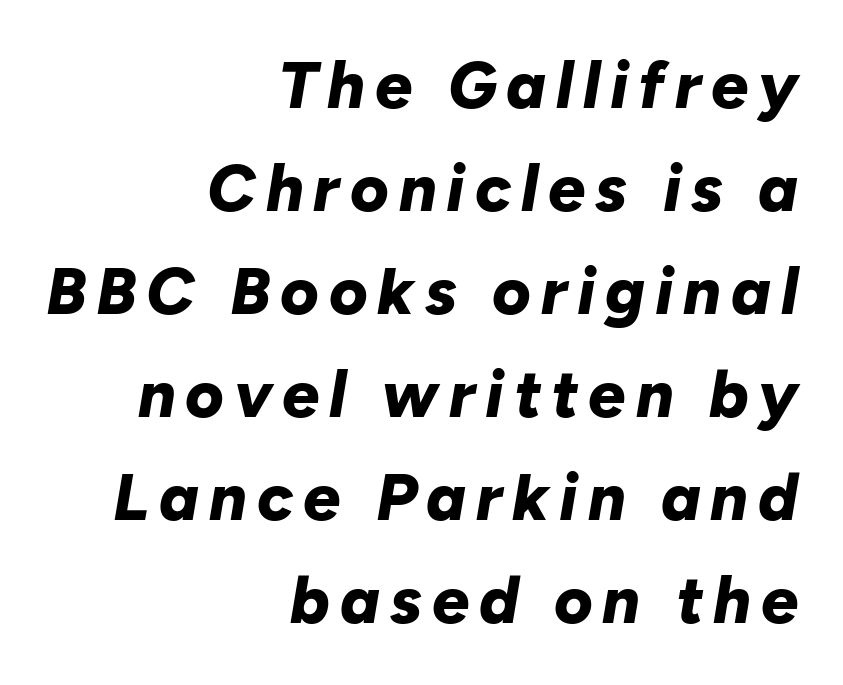
The image shows 66 px bold type, italic (leaning right); set right-aligned, normal line spacing (1.56x), not underlined; low stroke contrast and a medium x-height.
